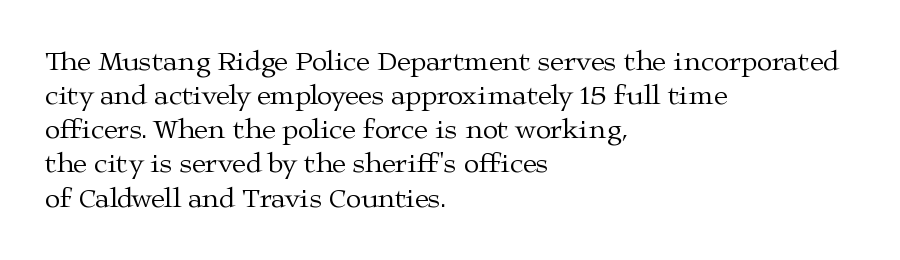
{"serif": "yes", "italic": "no", "bold": "no", "weight": "regular", "width": "wide", "stroke_contrast": "medium", "x_height": "medium", "monospaced": "no", "underline": "no", "align": "left", "line_spacing_ratio": 1.22, "letter_spacing": "normal", "letter_spacing_em": 0.0, "glyph_px": 28}
